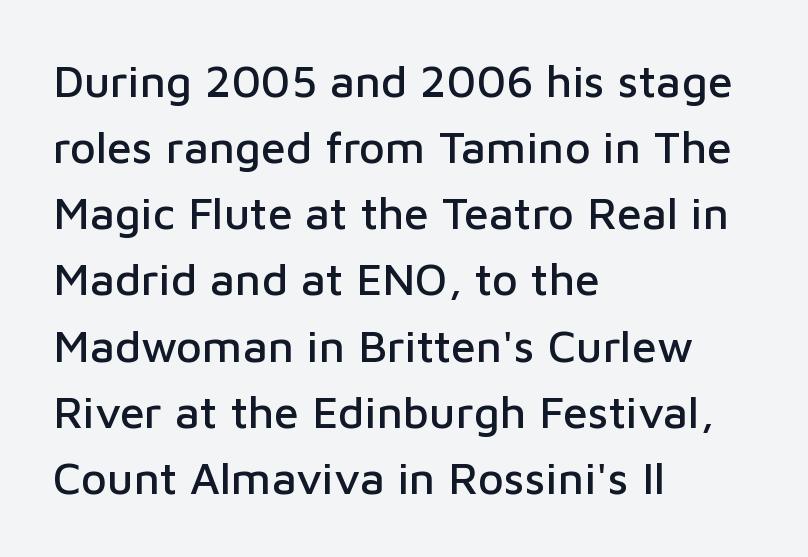
Q: Is the text italic (slanted)? A: No, it is upright.
Q: Is the typeface a serif or a sans-serif typeface? A: Sans-serif.
Q: Is the text underlined? A: No.
Q: How is the paragraph aligned? A: Left-aligned.
Q: Is the spacing between letters normal or unusually wide? A: Normal.
Q: Is the spacing between lines tight, normal or loose? A: Normal.
Q: Width (condensed, normal, or wide)? A: Normal.
Q: Stroke contrast? A: Low.
Q: x-height? A: Medium.
Q: Monospaced? A: No.
